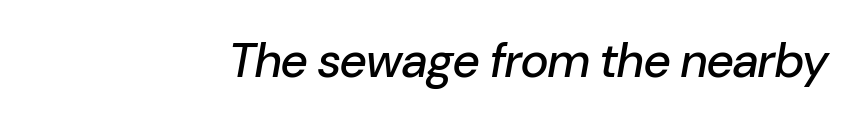
The image shows 48 px text type, italic (leaning right); set right-aligned, normal letter spacing, not underlined; low stroke contrast and a medium x-height.
